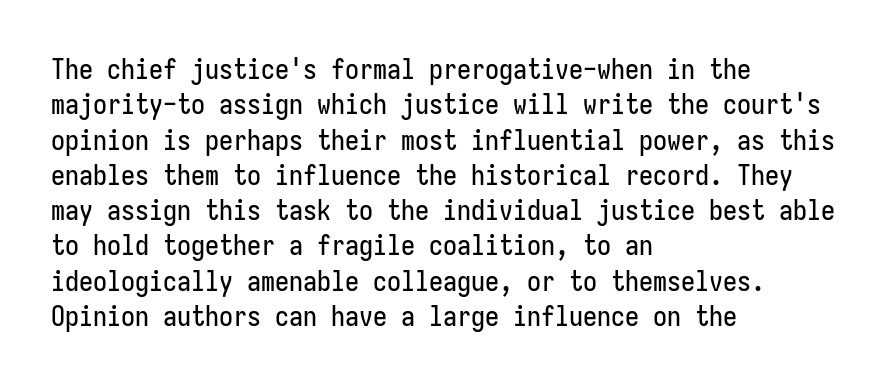
Q: Is the text italic (slanted)? A: No, it is upright.
Q: Is the typeface a serif or a sans-serif typeface? A: Sans-serif.
Q: Is the text underlined? A: No.
Q: How is the paragraph aligned? A: Left-aligned.
Q: Is the spacing between letters normal or unusually wide? A: Normal.
Q: Is the spacing between lines tight, normal or loose? A: Normal.
Q: Width (condensed, normal, or wide)? A: Condensed.
Q: Stroke contrast? A: Low.
Q: x-height? A: Medium.
